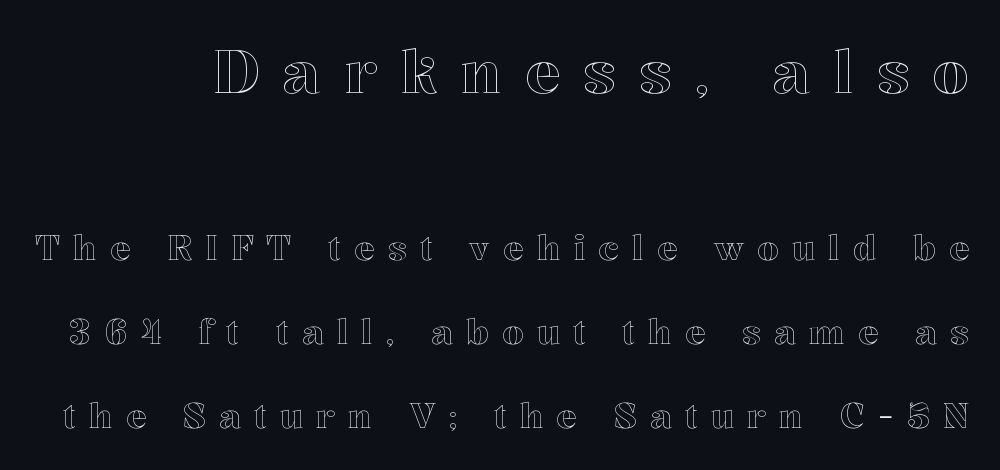
The image shows 59 px text type, upright; set loose line spacing (2.47x), unusually wide letter spacing (+0.39 em), not underlined; the first (top) block is 1.74x larger; a medium x-height.
